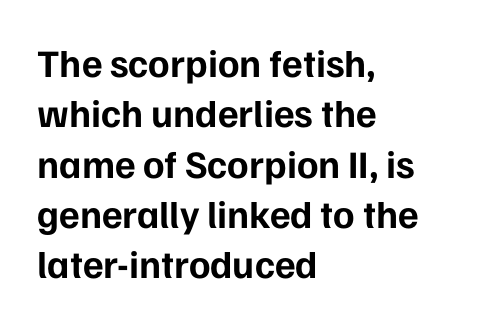
The image shows 39 px bold sans-serif type, upright; set left-aligned, normal line spacing (1.29x), normal letter spacing, not underlined; low stroke contrast and a medium x-height.
